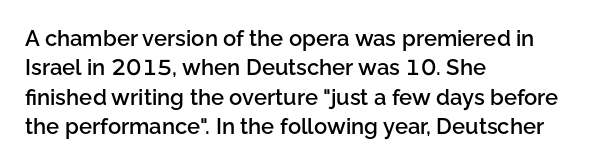
Q: Is the text bold? A: Semi-bold.
Q: Is the text italic (slanted)? A: No, it is upright.
Q: Is the text underlined? A: No.
Q: How is the paragraph aligned? A: Left-aligned.
Q: Is the spacing between letters normal or unusually wide? A: Normal.
Q: Is the spacing between lines tight, normal or loose? A: Normal.
